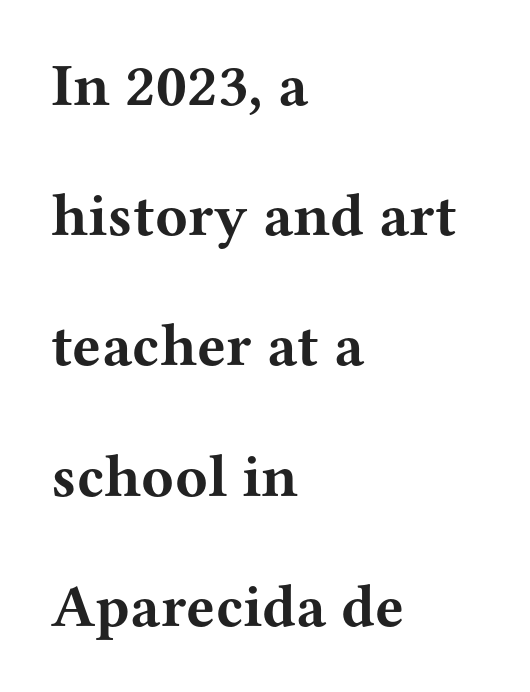
The image shows 60 px bold, wide serif type, upright; set left-aligned, loose line spacing (2.17x), normal letter spacing, not underlined; medium stroke contrast and a medium x-height.
